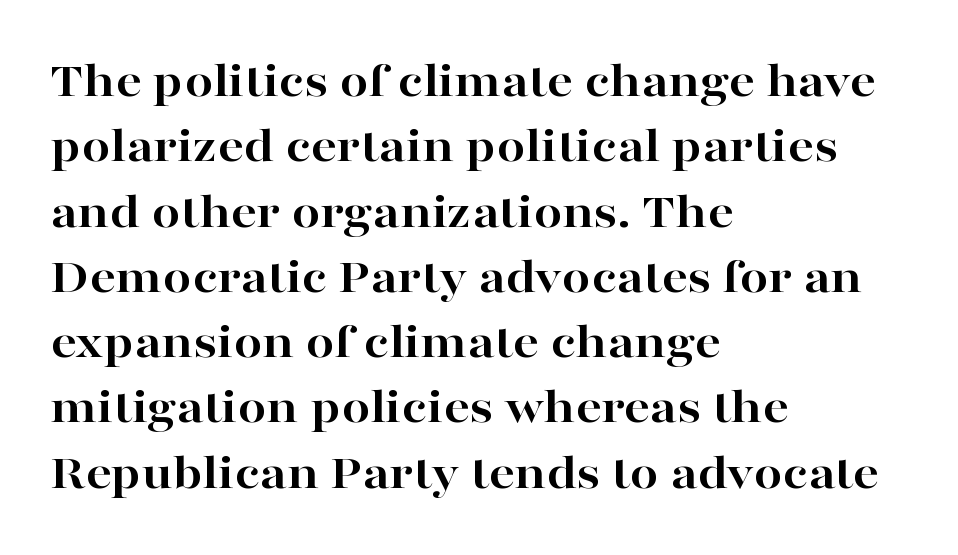
Q: Is the text bold? A: Yes.
Q: Is the text italic (slanted)? A: No, it is upright.
Q: Is the typeface a serif or a sans-serif typeface? A: Serif.
Q: Is the text underlined? A: No.
Q: How is the paragraph aligned? A: Left-aligned.
Q: Is the spacing between letters normal or unusually wide? A: Normal.
Q: Is the spacing between lines tight, normal or loose? A: Normal.
Q: Width (condensed, normal, or wide)? A: Wide.
Q: Stroke contrast? A: High.
Q: x-height? A: Medium.
Q: Monospaced? A: No.
